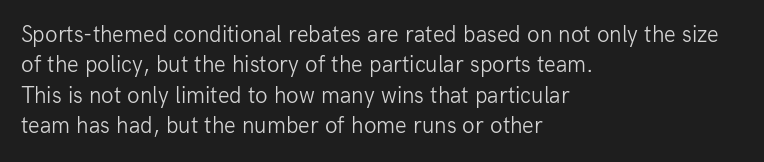
Q: Is the text bold? A: No.
Q: Is the text italic (slanted)? A: No, it is upright.
Q: Is the text underlined? A: No.
Q: How is the paragraph aligned? A: Left-aligned.
Q: Is the spacing between letters normal or unusually wide? A: Normal.
Q: Is the spacing between lines tight, normal or loose? A: Normal.
